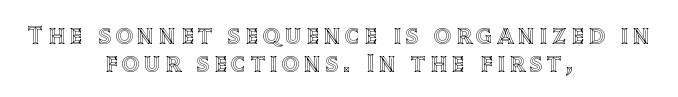
{"italic": "no", "underline": "no", "align": "center", "line_spacing": "tight", "line_spacing_ratio": 1.03, "glyph_px": 27}
